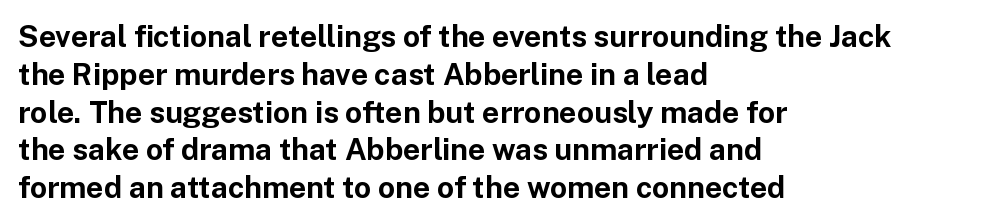
The image shows 30 px bold sans-serif type, upright; set left-aligned, normal line spacing (1.26x), normal letter spacing, not underlined; low stroke contrast and a medium x-height.
